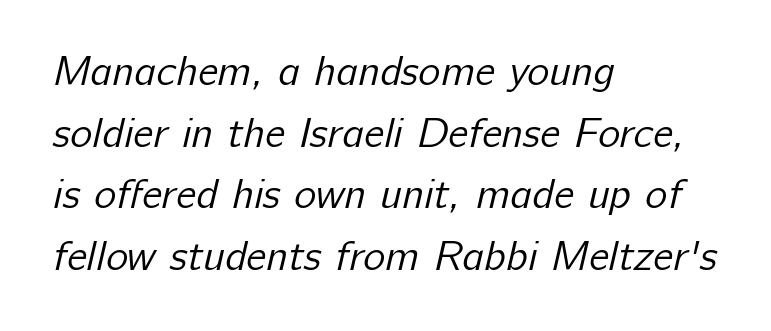
What kind of face is this? One without serifs — a sans. Which margin do the lines hug? The left one — the right edge is uneven. Check the space under the baseline: it is left empty. Do the characters align in a grid? No, the font is proportional. Interline gaps are of average width in this sample. These glyphs show unthickened strokes, regular width or finer.
